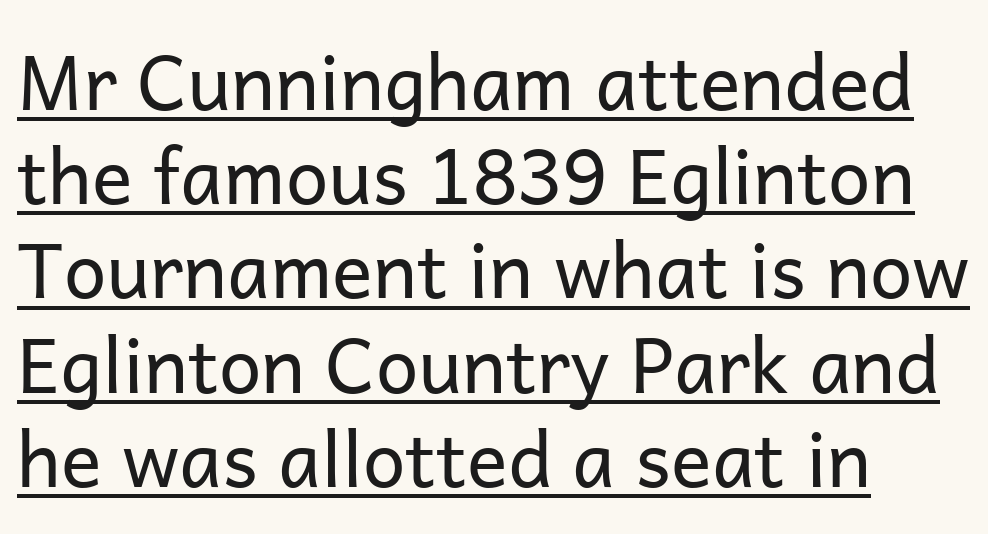
{"serif": "no", "italic": "no", "bold": "no", "weight": "regular", "width": "normal", "stroke_contrast": "low", "x_height": "medium", "monospaced": "no", "underline": "yes", "align": "left", "line_spacing_ratio": 1.24, "letter_spacing": "normal", "letter_spacing_em": 0.0, "glyph_px": 76}
